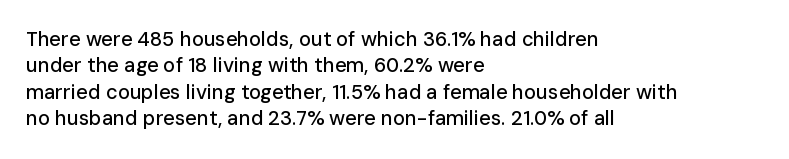
{"italic": "no", "underline": "no", "align": "left", "line_spacing": "normal", "line_spacing_ratio": 1.32, "letter_spacing": "normal", "letter_spacing_em": 0.0, "glyph_px": 20}
